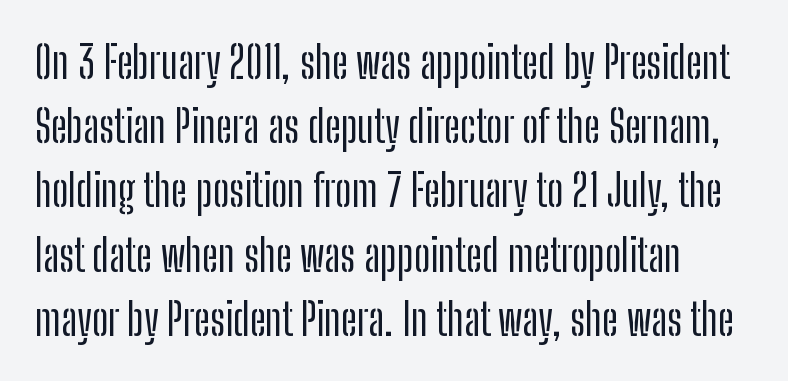
{"serif": "no", "italic": "no", "width": "condensed", "stroke_contrast": "low", "x_height": "medium", "monospaced": "no", "underline": "no", "line_spacing": "normal", "line_spacing_ratio": 1.46, "letter_spacing": "normal", "letter_spacing_em": 0.0, "glyph_px": 44}
